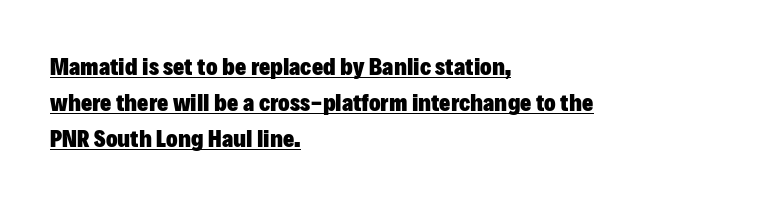
Rendered with straight, roman letterforms. In terms of letterspacing, this is plain default setting. The text block is weighted toward the left margin, trailing off unevenly rightward. Quick note: underline on. A dark, heavy texture on the line: the type is bold. The passage shown stacks its lines at a standard gap.
